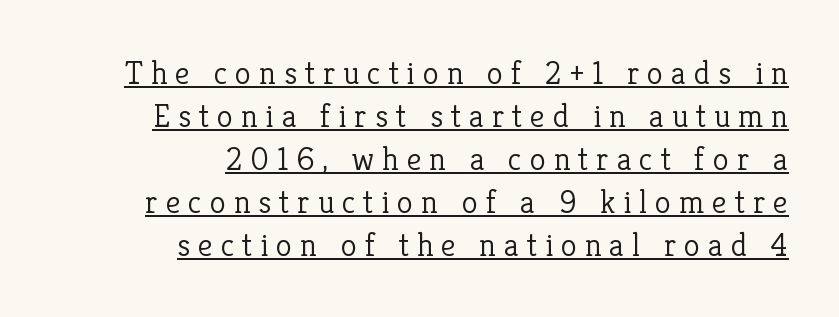
Q: Is the text bold? A: No.
Q: Is the text italic (slanted)? A: No, it is upright.
Q: Is the typeface a serif or a sans-serif typeface? A: Serif.
Q: Is the text underlined? A: Yes.
Q: How is the paragraph aligned? A: Right-aligned.
Q: Is the spacing between letters normal or unusually wide? A: Unusually wide.
Q: Is the spacing between lines tight, normal or loose? A: Normal.
Q: Width (condensed, normal, or wide)? A: Normal.
Q: Stroke contrast? A: Low.
Q: x-height? A: Medium.
Q: Monospaced? A: No.
